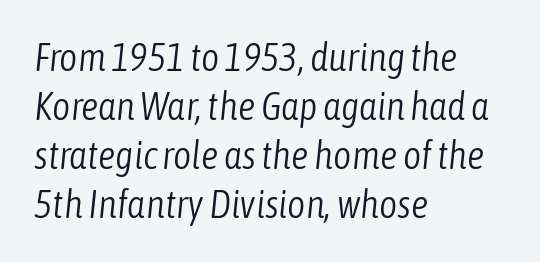
Glyph-to-glyph distance matches everyday printed text. The characters are drawn with everyday or finer stroke widths. Horizontally, the lines are justified to the leading edge only. In terms of leading, this rendering sits right in the middle. The face used here has a pronounced slope to its letters. A typesetter would call this proportional, since set widths differ per character.
